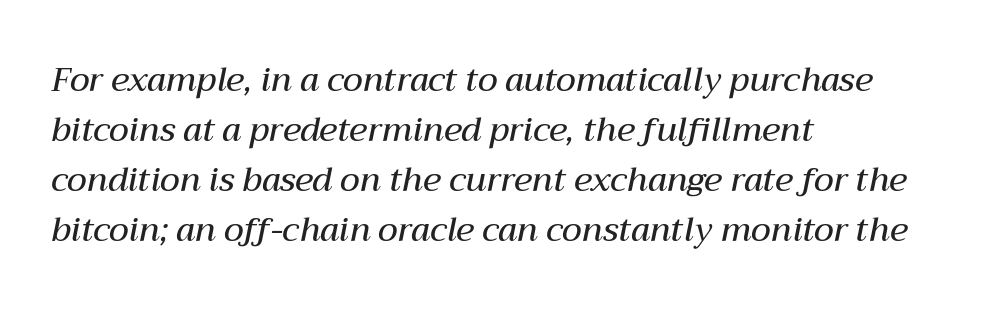
The image shows 33 px semibold type, italic (leaning right); set left-aligned, normal line spacing (1.52x), normal letter spacing, not underlined; medium stroke contrast and a medium x-height.
